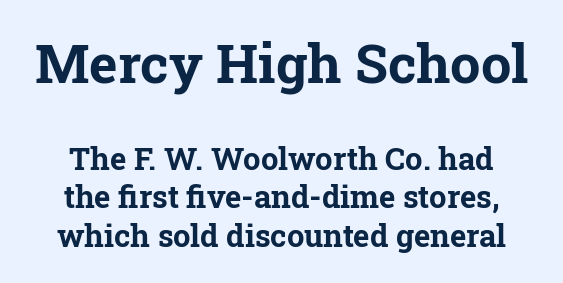
The image shows 54 px bold serif type, upright; set normal line spacing (1.25x), normal letter spacing, not underlined; the first (top) block is 1.74x larger; low stroke contrast and a medium x-height.
